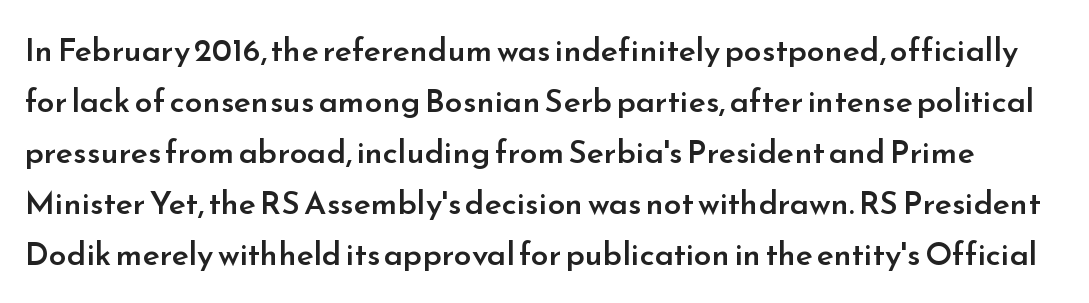
I'd call this a sans setting — the letters go barefoot. The face used here is rendered with its standard letterfit. Words float on clear page, feet unadorned. Honestly, the row spacing looks completely unremarkable. The rendering uses natural spacing where letterforms have individual widths. Typesetter's note: demi weight, one step under bold.
